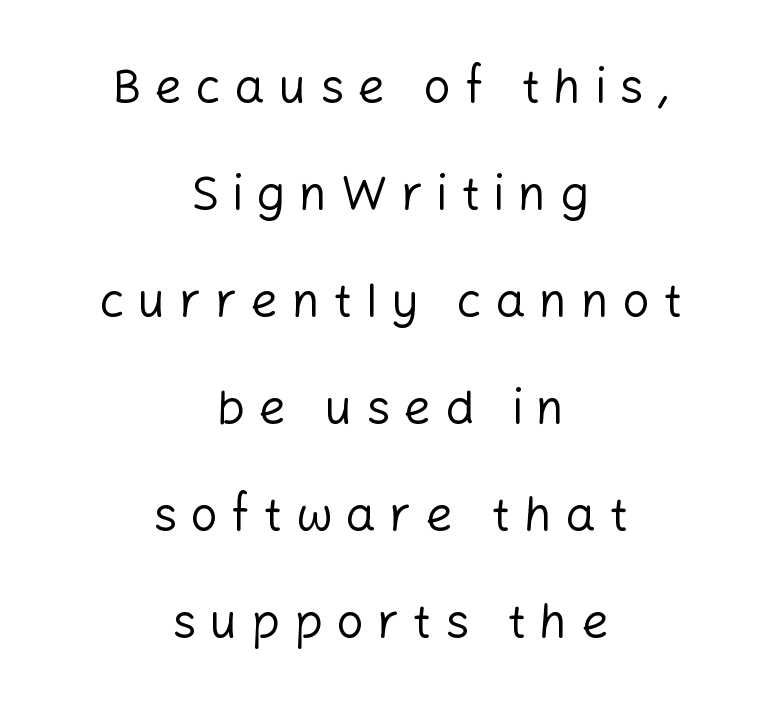
The image shows 48 px regular-weight sans-serif type, upright; set centered, loose line spacing (2.23x), unusually wide letter spacing (+0.28 em), not underlined; low stroke contrast and a medium x-height.
